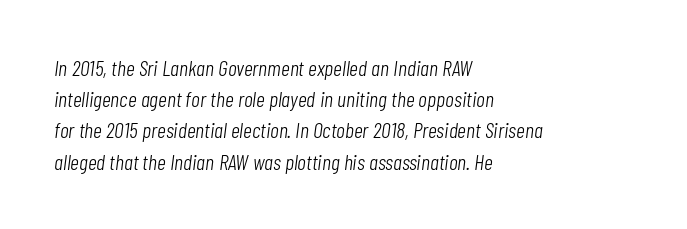
The image shows 22 px text type, italic (leaning right); set left-aligned, normal line spacing (1.42x), normal letter spacing, not underlined.
